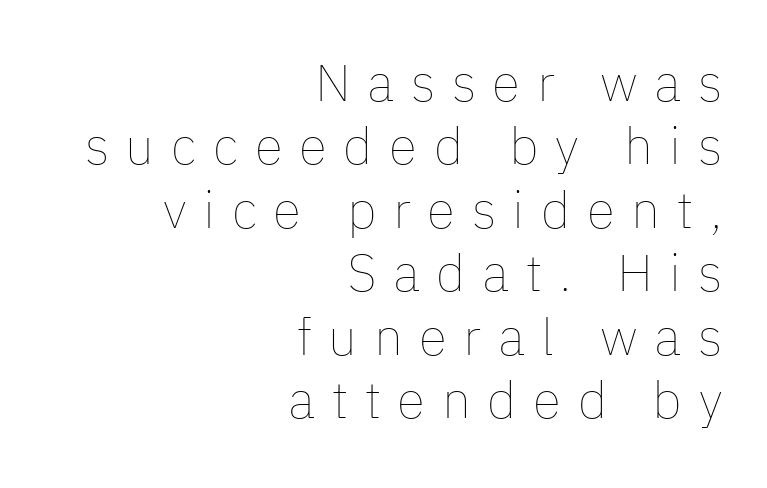
Q: Is the text bold? A: No.
Q: Is the text italic (slanted)? A: No, it is upright.
Q: Is the text underlined? A: No.
Q: How is the paragraph aligned? A: Right-aligned.
Q: Is the spacing between letters normal or unusually wide? A: Unusually wide.
Q: Width (condensed, normal, or wide)? A: Normal.
Q: Stroke contrast? A: Low.
Q: x-height? A: Medium.
Q: Monospaced? A: No.
